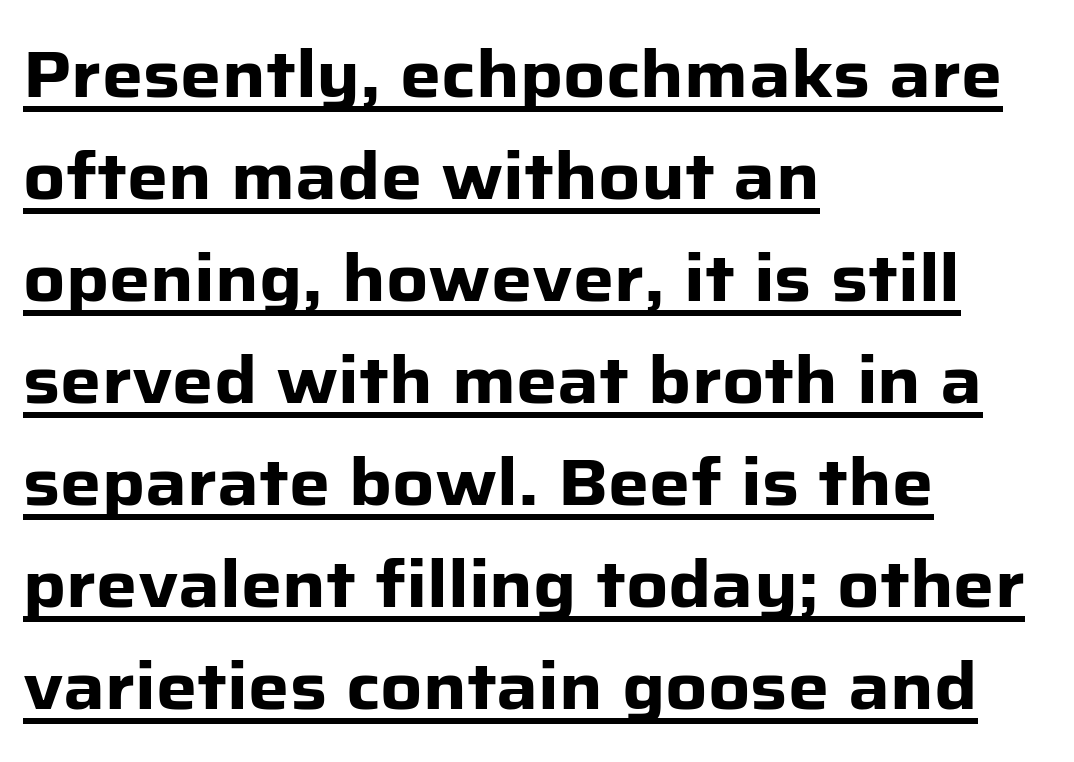
{"serif": "no", "italic": "no", "bold": "yes", "weight": "heavy", "width": "normal", "stroke_contrast": "low", "x_height": "medium", "monospaced": "no", "underline": "yes", "align": "left", "line_spacing": "normal", "line_spacing_ratio": 1.57, "letter_spacing": "normal", "letter_spacing_em": 0.0, "glyph_px": 65}
